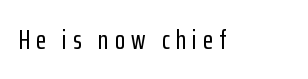
How are the letters spaced? Widely, with obvious added tracking. Decoration check: the copy has no underline. Is there any slant? The stems are plumb.
